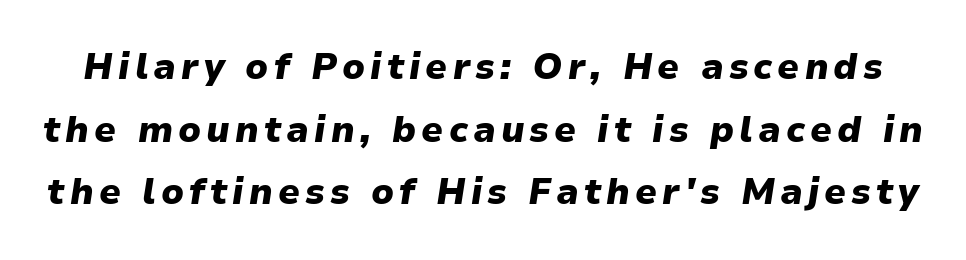
Q: Is the text bold? A: Yes.
Q: Is the text italic (slanted)? A: Yes, it leans right by about 9 degrees.
Q: Is the text underlined? A: No.
Q: Width (condensed, normal, or wide)? A: Normal.
Q: Stroke contrast? A: Low.
Q: x-height? A: Medium.
Q: Monospaced? A: No.
